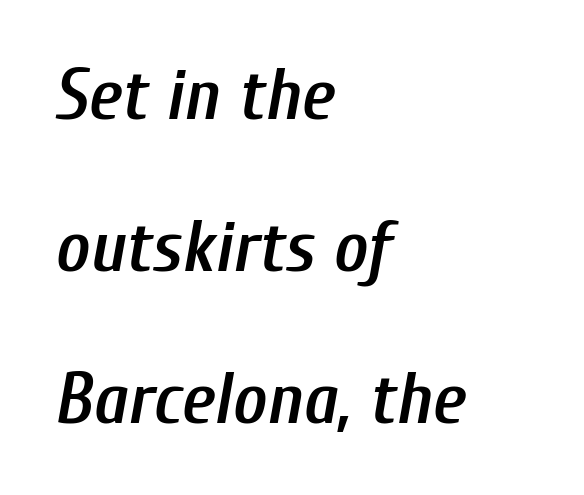
Q: Is the text bold? A: Semi-bold.
Q: Is the text italic (slanted)? A: Yes, it leans right by about 10 degrees.
Q: Is the text underlined? A: No.
Q: How is the paragraph aligned? A: Left-aligned.
Q: Is the spacing between letters normal or unusually wide? A: Normal.
Q: Is the spacing between lines tight, normal or loose? A: Loose.
Q: Width (condensed, normal, or wide)? A: Condensed.
Q: Stroke contrast? A: Low.
Q: x-height? A: Medium.
Q: Monospaced? A: No.
